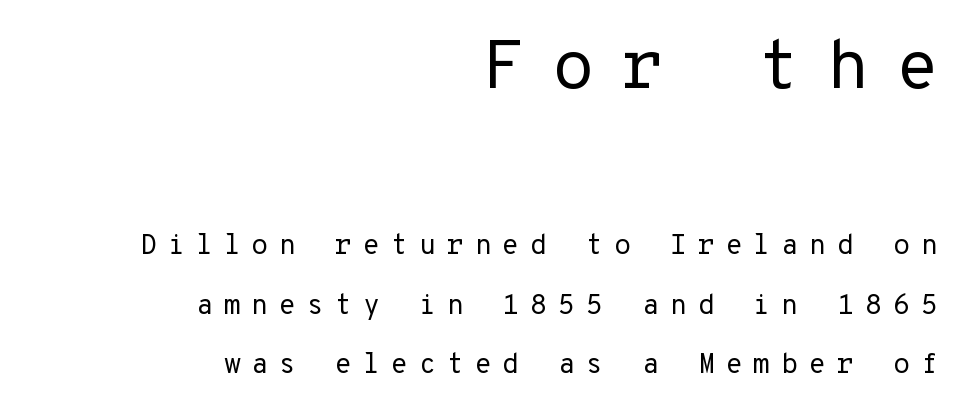
{"serif": "no", "italic": "no", "bold": "no", "weight": "regular", "width": "normal", "stroke_contrast": "low", "x_height": "medium", "monospaced": "yes", "underline": "no", "align": "right", "line_spacing": "loose", "line_spacing_ratio": 2.13, "letter_spacing": "wide", "letter_spacing_em": 0.38, "larger_block": "first", "size_ratio": 2.46, "glyph_px": 69}
